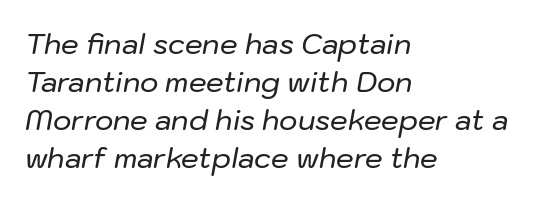
Between one letter and the next there's only the usual sliver of space. Decoration check: the copy has no underline. The passage shown stacks its lines at a standard gap. The letters are slanted; this is an italic face. This sample has the flowing, uneven cadence of proportional lettering.
